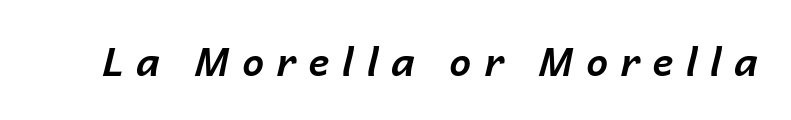
Looking at the ascenders, they clearly lean. The letters are spread apart with noticeably loose tracking. The face used here has the dense, thick strokes of a bold. Spacing verdict: proportional, widths tailored to each character. Quick note: underline off.
